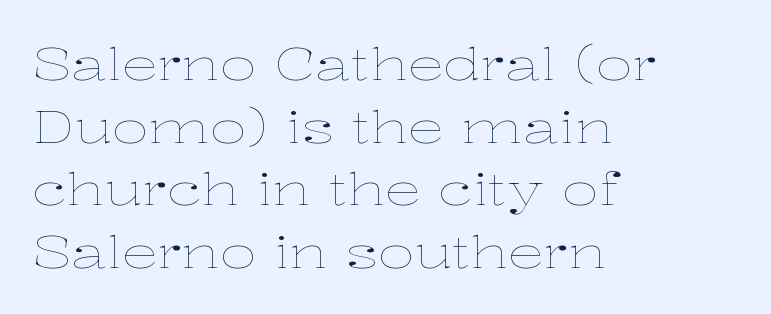
The image shows 45 px thin, wide type, upright; set left-aligned, normal line spacing (1.39x), normal letter spacing, not underlined; low stroke contrast and a medium x-height.
